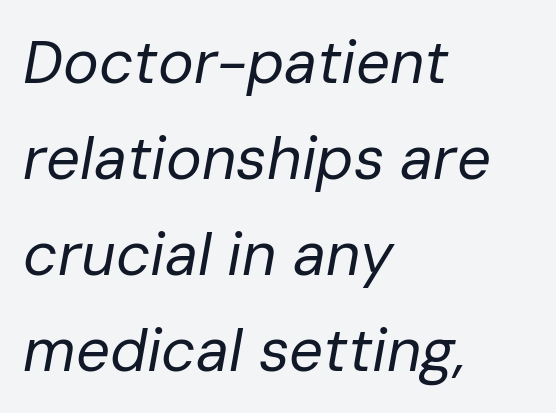
Q: Is the text bold? A: No.
Q: Is the text italic (slanted)? A: Yes, it leans right by about 10 degrees.
Q: Is the text underlined? A: No.
Q: How is the paragraph aligned? A: Left-aligned.
Q: Is the spacing between letters normal or unusually wide? A: Normal.
Q: Is the spacing between lines tight, normal or loose? A: Normal.
Q: Width (condensed, normal, or wide)? A: Normal.
Q: Stroke contrast? A: Low.
Q: x-height? A: Medium.
Q: Monospaced? A: No.
